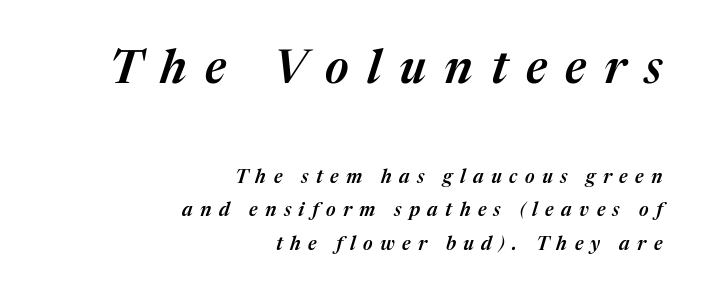
The image shows 47 px semibold type, italic (leaning right); set right-aligned, line spacing 1.77x, unusually wide letter spacing (+0.39 em), not underlined; the first (top) block is 2.47x larger; medium stroke contrast and a medium x-height.
